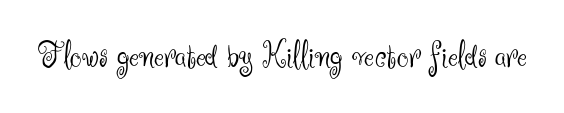
Q: Is the text bold? A: No.
Q: Is the text italic (slanted)? A: No, it is upright.
Q: Is the typeface a serif or a sans-serif typeface? A: Sans-serif.
Q: Is the text underlined? A: No.
Q: Is the spacing between letters normal or unusually wide? A: Normal.
Q: Width (condensed, normal, or wide)? A: Normal.
Q: Stroke contrast? A: Medium.
Q: x-height? A: Small.
Q: Monospaced? A: No.
